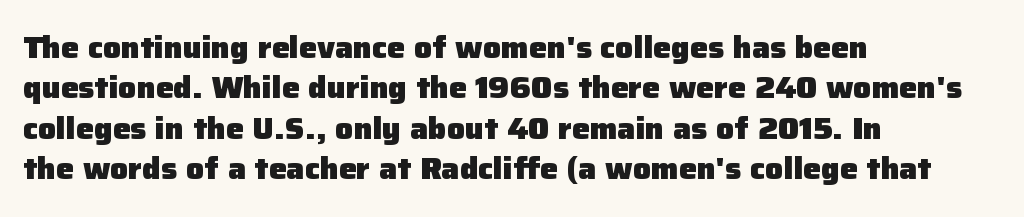
Note: no serifs on the glyphs. Visually the block forms a straight wall on the left and a jagged coastline on the right. Do the characters align in a grid? No, the font is proportional. The strokes are fattened all the way to bold. One glance says typical: line gaps are just what's usual. Rendered with straight, roman letterforms.
